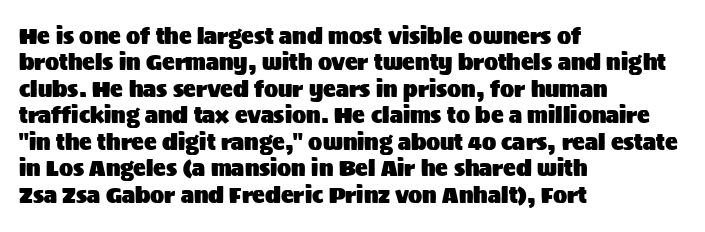
Is there much room between lines? A standard amount, neither cramped nor airy. The line texture is even and compact thanks to regular tracking. In terms of posture, this sample is upright. The paragraph has a hard left edge and a soft right edge. The strip under each line holds only bare page.
